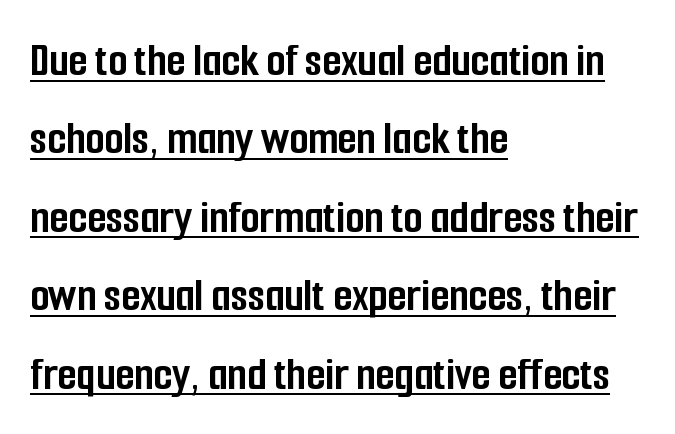
Q: Is the text bold? A: Yes.
Q: Is the text italic (slanted)? A: No, it is upright.
Q: Is the typeface a serif or a sans-serif typeface? A: Sans-serif.
Q: Is the text underlined? A: Yes.
Q: How is the paragraph aligned? A: Left-aligned.
Q: Is the spacing between letters normal or unusually wide? A: Normal.
Q: Is the spacing between lines tight, normal or loose? A: Normal.
Q: Width (condensed, normal, or wide)? A: Condensed.
Q: Stroke contrast? A: Low.
Q: x-height? A: Medium.
Q: Monospaced? A: No.
